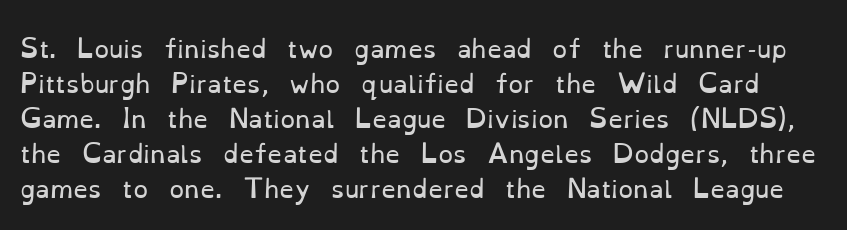
Italic? Not at all — the glyphs are vertical. The letters sit at their default tracking, neither squeezed nor spread. Vertically, the passage feels balanced, rows spaced as you'd expect. Quick note: underline off.
